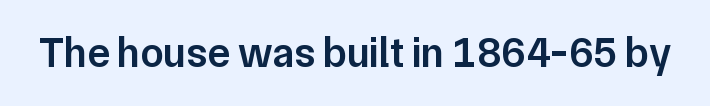
The image shows 42 px semibold sans-serif type, upright; set normal letter spacing, not underlined; low stroke contrast and a medium x-height.
